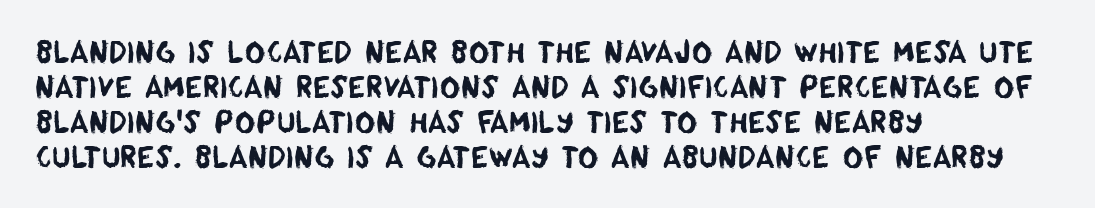
Descenders are the only things crossing below the line. Each letter's strokes conclude bluntly, with no projecting serifs. This rendering uses left alignment, leaving the right contour irregular. These lines keep a tight, regular rhythm from letter to letter. These lines are rendered in a variable-pitch font. These lines sit exactly where default settings would place them.
